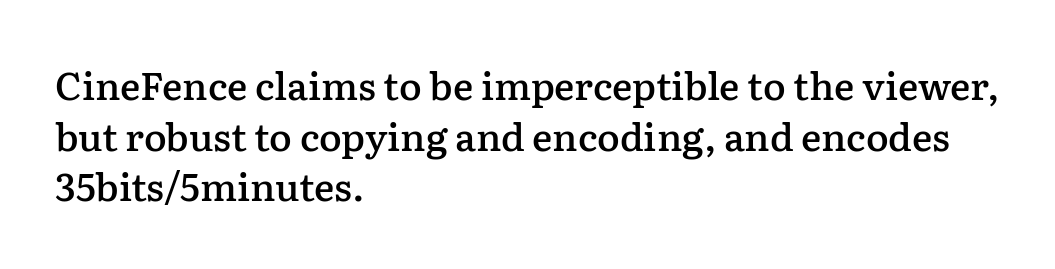
Is this a fixed-width face? No — the glyphs have proportional, varying widths. Letterform terminals end in serifs throughout the passage. Any mark beneath the type? The region is blank. Quick note: interline space is typical.
